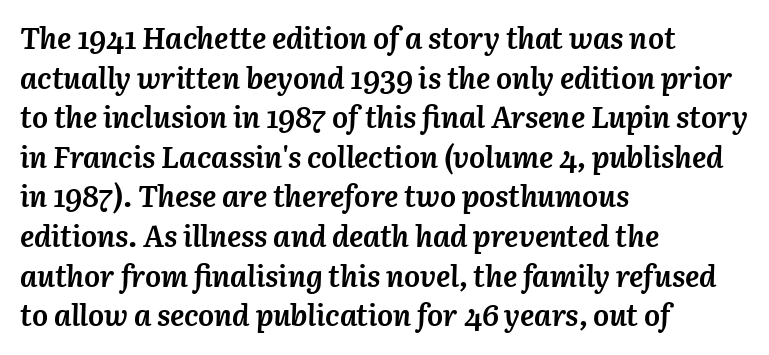
Q: Is the text bold? A: Yes.
Q: Is the text italic (slanted)? A: Yes, it leans right by about 3 degrees.
Q: Is the text underlined? A: No.
Q: How is the paragraph aligned? A: Left-aligned.
Q: Is the spacing between letters normal or unusually wide? A: Normal.
Q: Is the spacing between lines tight, normal or loose? A: Normal.
Q: Width (condensed, normal, or wide)? A: Normal.
Q: Stroke contrast? A: Medium.
Q: x-height? A: Medium.
Q: Monospaced? A: No.
